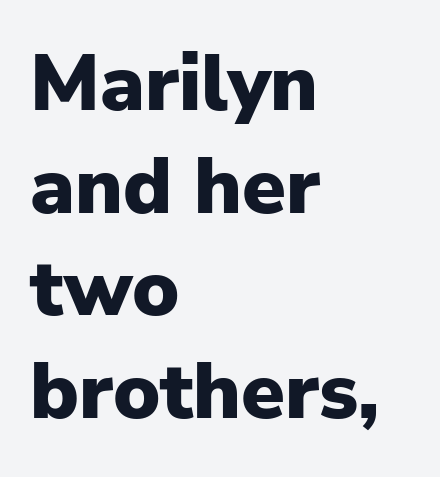
The image shows 79 px heavy sans-serif type, upright; set left-aligned, normal line spacing (1.3x), normal letter spacing, not underlined; low stroke contrast and a medium x-height.
